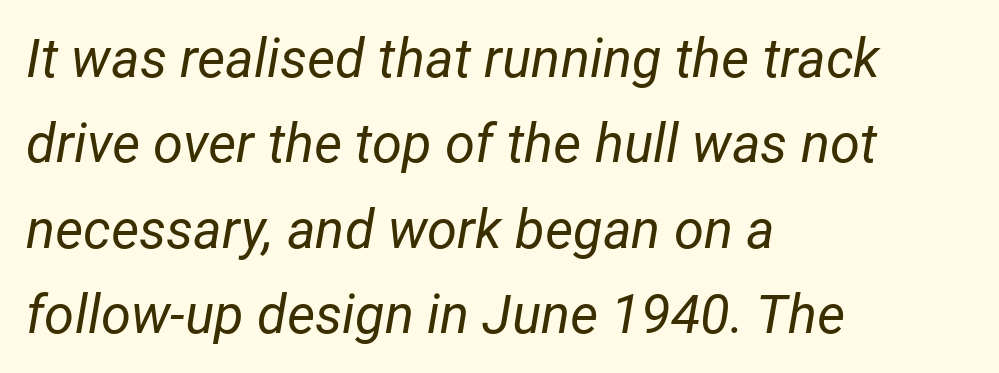
{"italic": "yes", "lean": "right", "slant_degrees": 12, "bold": "no", "weight": "regular", "width": "normal", "stroke_contrast": "low", "x_height": "medium", "monospaced": "no", "underline": "no", "align": "left", "line_spacing": "normal", "line_spacing_ratio": 1.58, "letter_spacing": "normal", "letter_spacing_em": 0.0, "glyph_px": 54}
